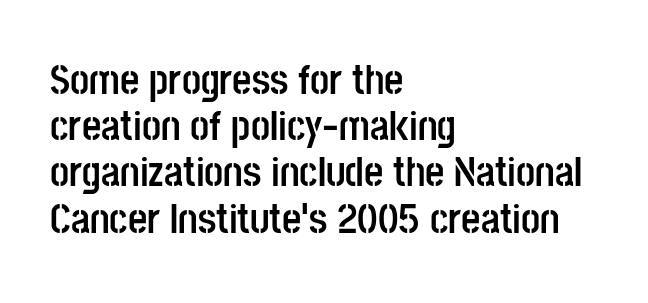
The image shows 42 px semibold, condensed sans-serif type, upright; set left-aligned, tight line spacing (1.1x), normal letter spacing, not underlined; low stroke contrast and a large x-height.
